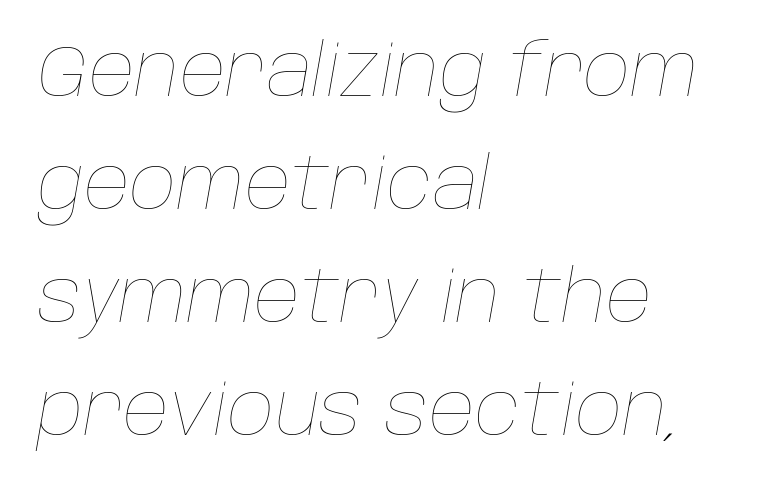
Q: Is the text bold? A: No.
Q: Is the text italic (slanted)? A: Yes, it leans right by about 10 degrees.
Q: Is the text underlined? A: No.
Q: How is the paragraph aligned? A: Left-aligned.
Q: Is the spacing between letters normal or unusually wide? A: Normal.
Q: Is the spacing between lines tight, normal or loose? A: Normal.
Q: Width (condensed, normal, or wide)? A: Normal.
Q: Stroke contrast? A: Low.
Q: x-height? A: Large.
Q: Monospaced? A: No.
